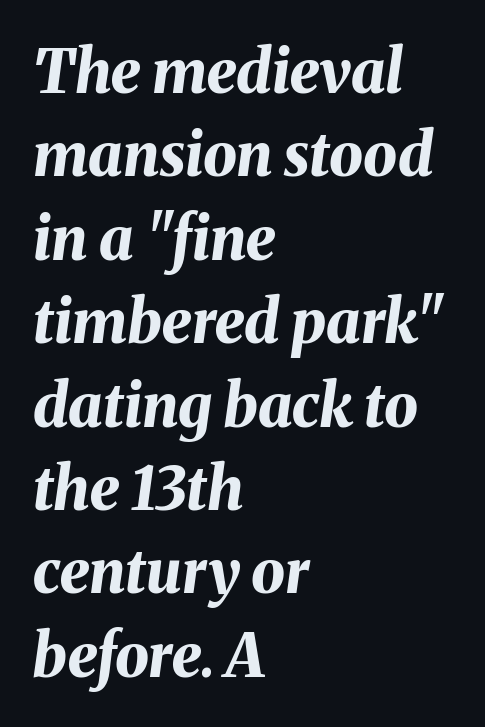
The image shows 60 px bold type, italic (leaning right); set left-aligned, normal line spacing (1.39x), normal letter spacing, not underlined; medium stroke contrast and a medium x-height.
